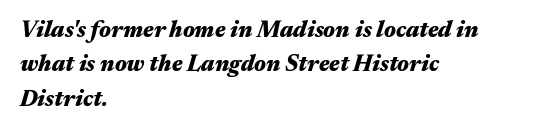
The specimen reads as italic at a glance. You'd pick this weight for a headline — it's a proper bold. Letter spacing: default. Lines of text with bare space underneath. Whoever set this chose a conventional vertical rhythm.
